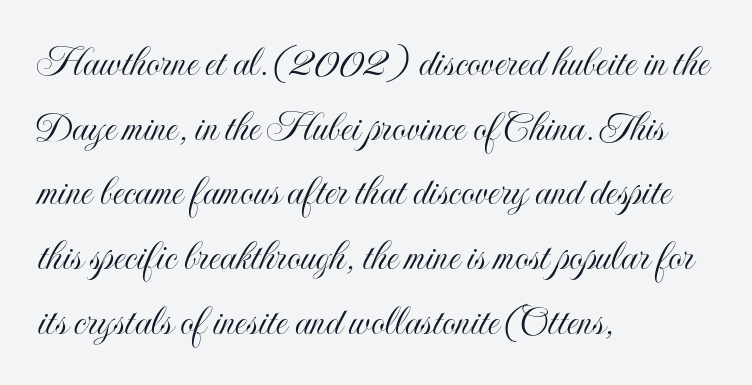
Q: Is the text italic (slanted)? A: Yes.
Q: Is the text underlined? A: No.
Q: How is the paragraph aligned? A: Left-aligned.
Q: Is the spacing between letters normal or unusually wide? A: Normal.
Q: Is the spacing between lines tight, normal or loose? A: Normal.
Q: Width (condensed, normal, or wide)? A: Condensed.
Q: x-height? A: Small.
Q: Monospaced? A: No.
